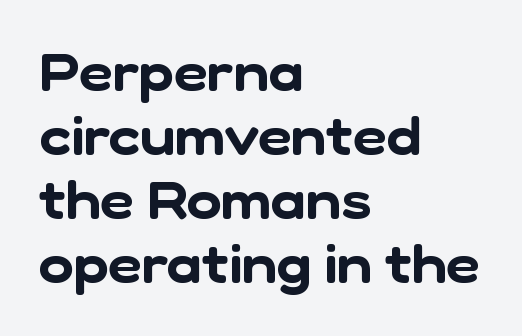
Q: Is the typeface a serif or a sans-serif typeface? A: Sans-serif.
Q: Is the text underlined? A: No.
Q: How is the paragraph aligned? A: Left-aligned.
Q: Is the spacing between letters normal or unusually wide? A: Normal.
Q: Width (condensed, normal, or wide)? A: Normal.
Q: Stroke contrast? A: Low.
Q: x-height? A: Medium.
Q: Monospaced? A: No.
